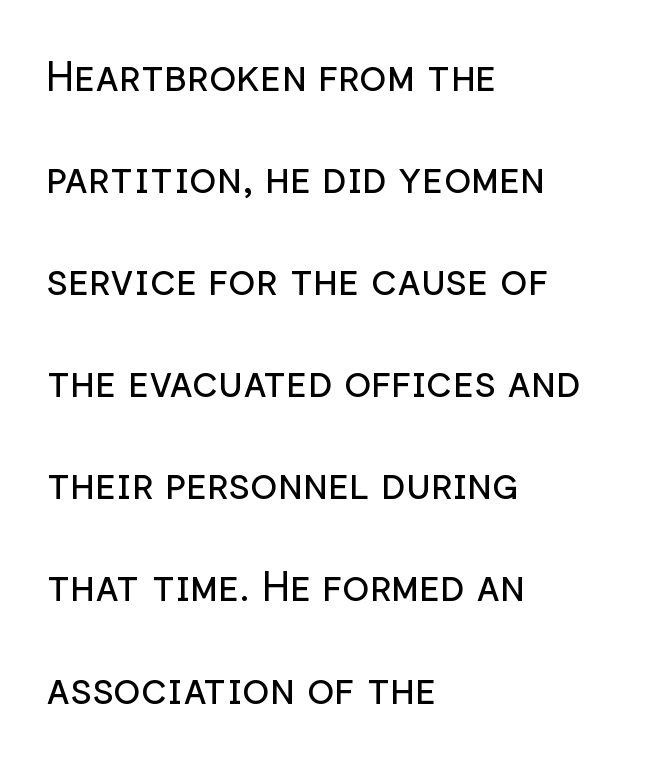
Q: Is the text bold? A: No.
Q: Is the text italic (slanted)? A: No, it is upright.
Q: Is the typeface a serif or a sans-serif typeface? A: Sans-serif.
Q: Is the text underlined? A: No.
Q: How is the paragraph aligned? A: Left-aligned.
Q: Is the spacing between letters normal or unusually wide? A: Normal.
Q: Is the spacing between lines tight, normal or loose? A: Loose.
Q: Width (condensed, normal, or wide)? A: Normal.
Q: Stroke contrast? A: Low.
Q: x-height? A: Medium.
Q: Monospaced? A: No.
